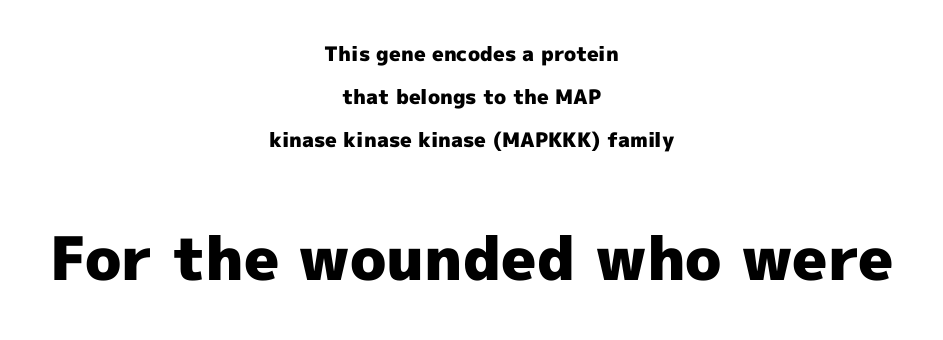
The image shows 60 px heavy sans-serif type, upright; set centered, loose line spacing (2.14x), normal letter spacing, not underlined; the second (bottom) block is 3.0x larger; a medium x-height.
